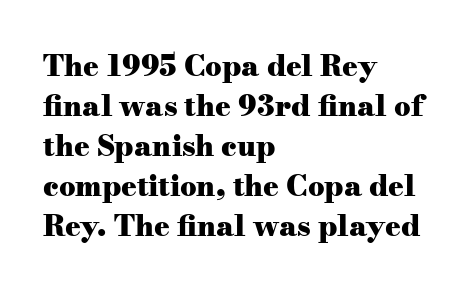
Q: Is the text bold? A: Yes.
Q: Is the text italic (slanted)? A: No, it is upright.
Q: Is the typeface a serif or a sans-serif typeface? A: Serif.
Q: Is the text underlined? A: No.
Q: How is the paragraph aligned? A: Left-aligned.
Q: Is the spacing between letters normal or unusually wide? A: Normal.
Q: Is the spacing between lines tight, normal or loose? A: Normal.
Q: Width (condensed, normal, or wide)? A: Wide.
Q: Stroke contrast? A: Medium.
Q: x-height? A: Small.
Q: Monospaced? A: No.
